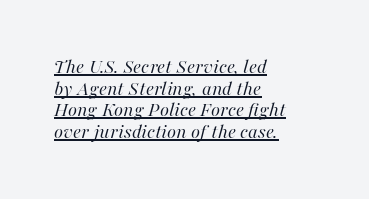
The image shows 21 px text type, italic (leaning right); set left-aligned, tight line spacing (1.03x), normal letter spacing, underlined.
